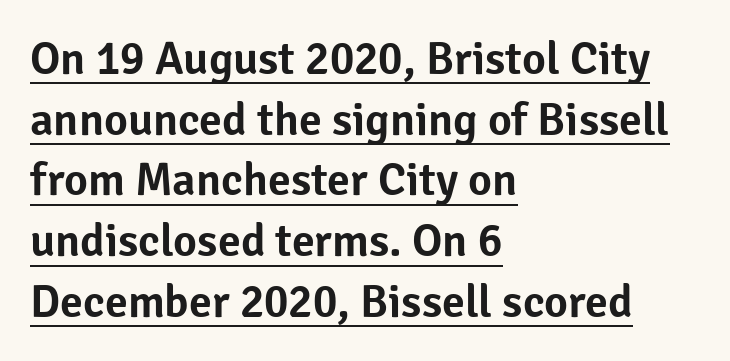
Is the letter spacing exaggerated? No — it looks like the ordinary default. Horizontal alignment here is leftward, the default for most running prose. Rendered with straight, roman letterforms. You could not count columns in this text — the font is proportionally spaced. The rendering uses the underline text-decoration. Notice how descenders clear the ascenders below comfortably — that's standard leading.
